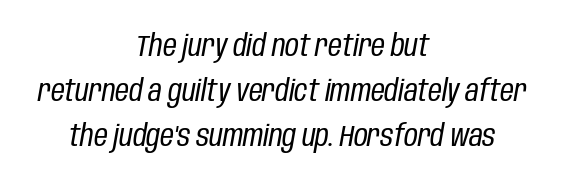
The image shows 30 px regular-weight, condensed type, italic (leaning right); set centered, normal line spacing (1.5x), normal letter spacing, not underlined; low stroke contrast and a large x-height.
